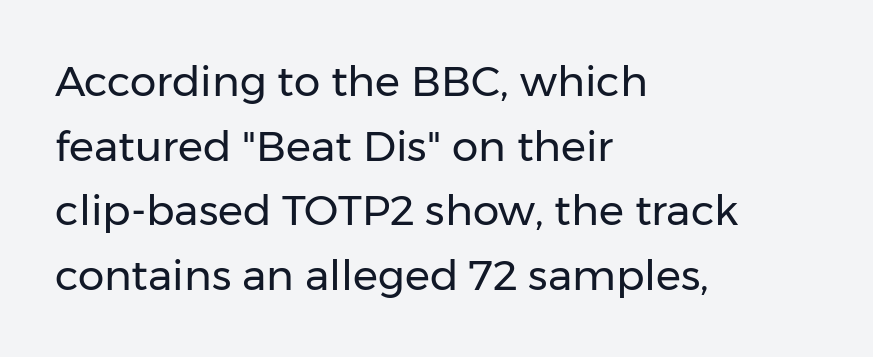
When letters stand straight like this, we call the style roman or upright. Teacher's note: observe the even left margin — that is flush-left alignment. The line-height multiplier appears to be the usual default. The passage shown is not underscored anywhere.
